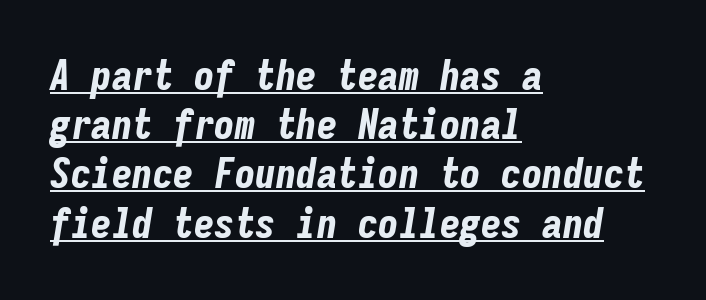
{"italic": "yes", "lean": "right", "slant_degrees": 9, "bold": "yes", "weight": "bold", "width": "condensed", "stroke_contrast": "low", "x_height": "medium", "monospaced": "yes", "underline": "yes", "align": "left", "line_spacing_ratio": 1.2, "letter_spacing": "normal", "letter_spacing_em": 0.0, "glyph_px": 41}
